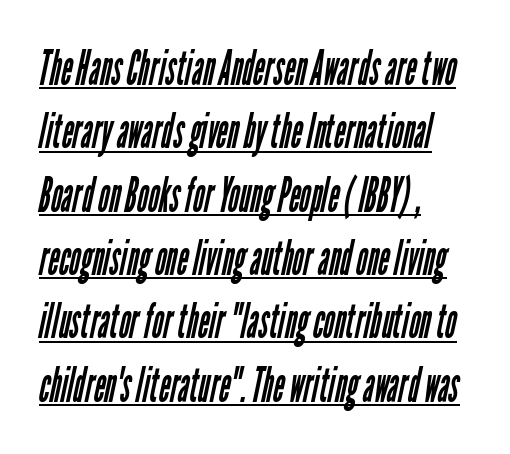
The image shows 48 px regular-weight, condensed sans-serif type; set left-aligned, normal line spacing (1.32x), normal letter spacing, underlined; low stroke contrast and a medium x-height.
